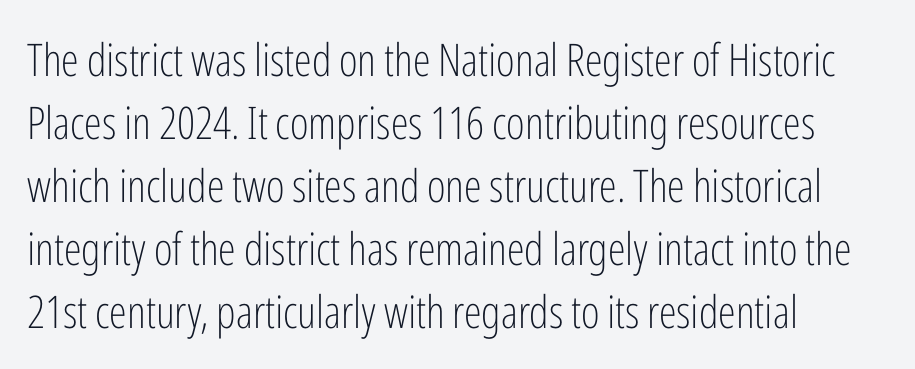
These glyphs show unthickened strokes, regular width or finer. Varying glyph widths throughout — classic text-font behaviour. The letters carry no serifs — their stems end cleanly without finishing strokes. Descender tails drop into unmarked territory. This sample uses plain, unmodified letter spacing. Notice how the passage keeps a crisp vertical edge on the left only.
